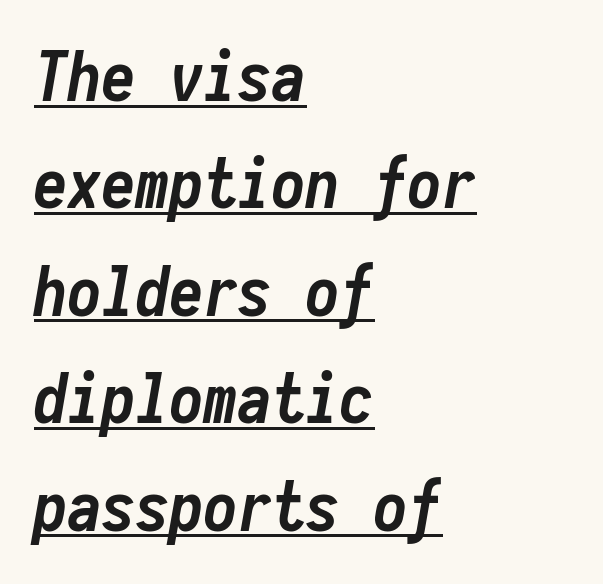
The image shows 68 px semibold, condensed type, italic (leaning right), monospaced; set left-aligned, normal line spacing (1.58x), normal letter spacing, underlined; low stroke contrast and a medium x-height.
